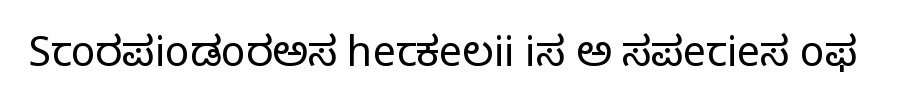
The image shows 41 px regular-weight serif type, upright; set normal letter spacing, not underlined; low stroke contrast and a large x-height.
